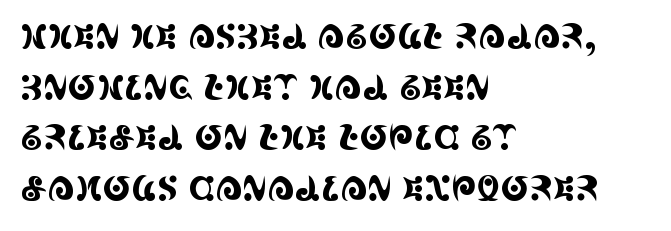
{"serif": "yes", "italic": "no", "width": "condensed", "x_height": "large", "monospaced": "no", "underline": "no", "align": "left", "line_spacing": "normal", "line_spacing_ratio": 1.49, "letter_spacing": "normal", "letter_spacing_em": 0.0, "glyph_px": 34}
